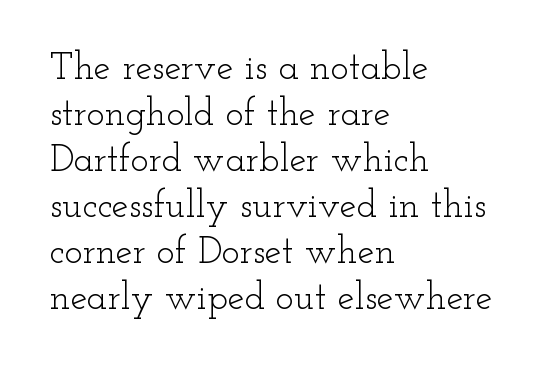
{"serif": "yes", "italic": "no", "bold": "no", "weight": "light", "width": "wide", "stroke_contrast": "low", "x_height": "small", "monospaced": "no", "underline": "no", "align": "left", "line_spacing_ratio": 1.21, "letter_spacing": "normal", "letter_spacing_em": 0.0, "glyph_px": 38}
